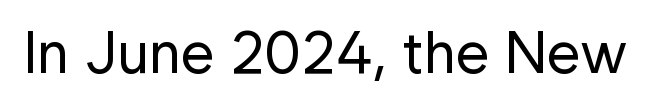
The image shows 59 px regular-weight sans-serif type, upright; set normal letter spacing, not underlined; low stroke contrast and a medium x-height.
